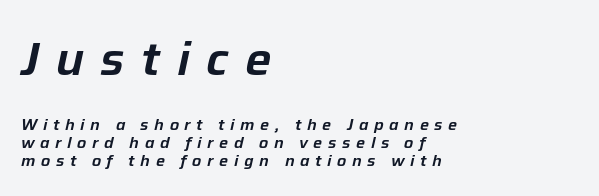
Q: Is the text italic (slanted)? A: Yes, it leans right by about 12 degrees.
Q: Is the text underlined? A: No.
Q: How is the paragraph aligned? A: Left-aligned.
Q: Is the spacing between letters normal or unusually wide? A: Unusually wide.
Q: Is the spacing between lines tight, normal or loose? A: Tight.
Q: Which block of text is set in a larger size, the first (top) or the second (bottom)? A: The first (top) one.
Q: Width (condensed, normal, or wide)? A: Normal.
Q: Stroke contrast? A: Low.
Q: x-height? A: Medium.
Q: Monospaced? A: No.
